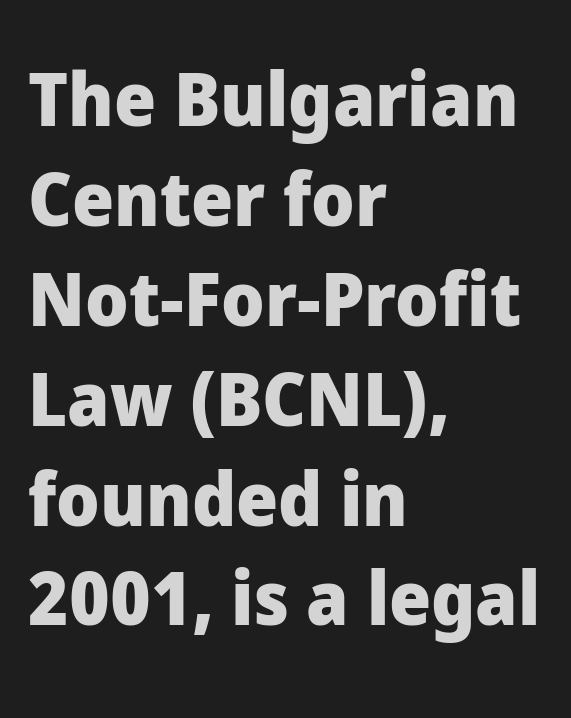
Rows of type keep a routine distance in the vertical direction. The ragged edge is on the right, which tells us the setting is flush left. The letters advance in unequal steps, a hallmark of proportional type. Check under the words: just untouched page. Unlike a traditional serif, this face leaves its strokes unadorned. The glyphs have the mass of a bold cut.
